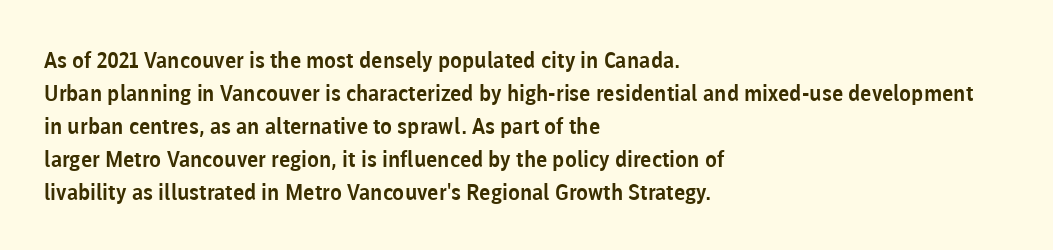
Q: Is the text italic (slanted)? A: No, it is upright.
Q: Is the text underlined? A: No.
Q: How is the paragraph aligned? A: Left-aligned.
Q: Is the spacing between letters normal or unusually wide? A: Normal.
Q: Is the spacing between lines tight, normal or loose? A: Normal.
